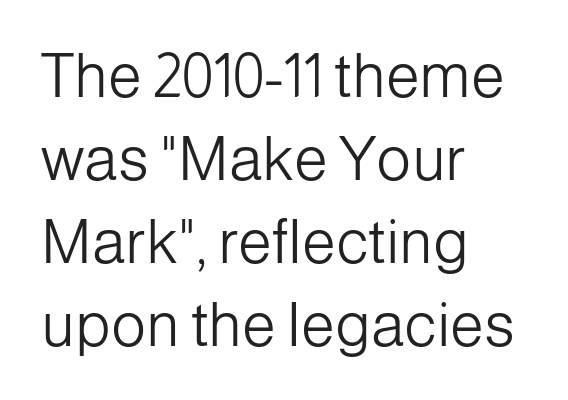
{"serif": "no", "italic": "no", "bold": "no", "weight": "light", "width": "normal", "stroke_contrast": "low", "x_height": "medium", "monospaced": "no", "underline": "no", "align": "left", "line_spacing": "normal", "line_spacing_ratio": 1.36, "letter_spacing": "normal", "letter_spacing_em": 0.0, "glyph_px": 61}
